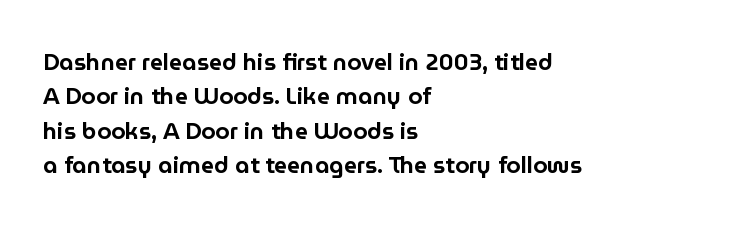
The specimen omits any rule beneath the text block's lines. The line-height multiplier appears to be the usual default. Posture: upright roman. The letters sit at their default tracking, neither squeezed nor spread.
